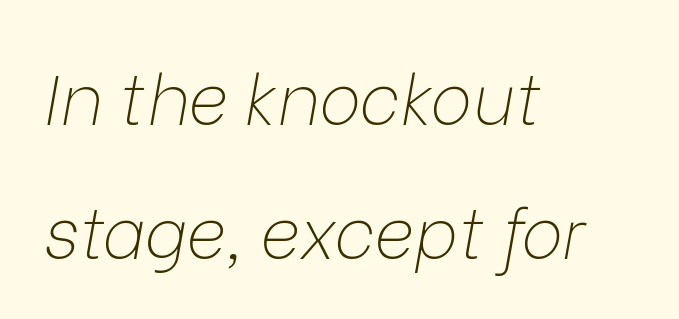
Is this a fixed-width face? No — the glyphs have proportional, varying widths. Beneath every word, the page is bare. Designer's note — italics engaged. Between one letter and the next there's only the usual sliver of space.
